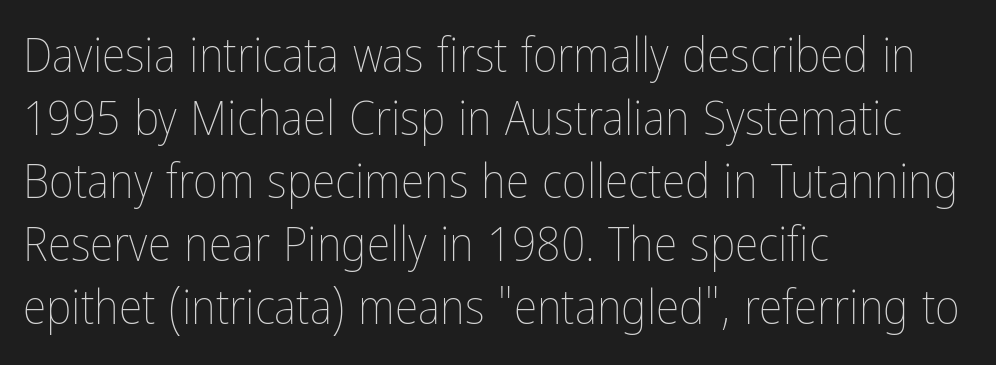
{"italic": "no", "bold": "no", "weight": "thin", "width": "condensed", "stroke_contrast": "low", "x_height": "medium", "monospaced": "no", "underline": "no", "align": "left", "line_spacing": "normal", "line_spacing_ratio": 1.31, "letter_spacing": "normal", "letter_spacing_em": 0.0, "glyph_px": 48}
